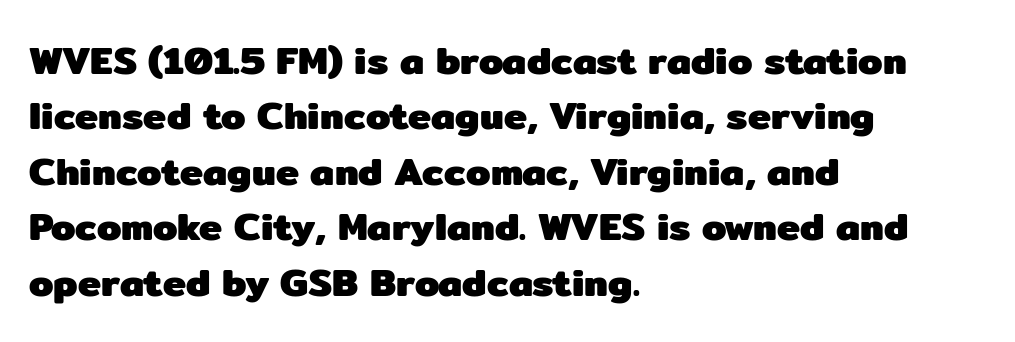
The image shows 39 px heavy sans-serif type, upright; set left-aligned, normal line spacing (1.42x), normal letter spacing, not underlined; low stroke contrast and a medium x-height.
